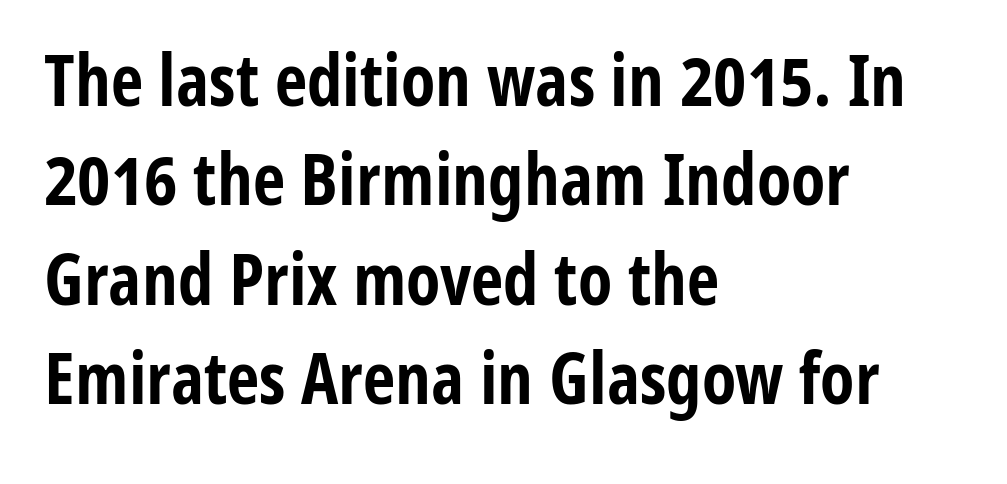
{"serif": "no", "italic": "no", "bold": "yes", "weight": "bold", "width": "condensed", "stroke_contrast": "low", "x_height": "medium", "monospaced": "no", "underline": "no", "align": "left", "line_spacing": "normal", "line_spacing_ratio": 1.4, "letter_spacing": "normal", "letter_spacing_em": 0.0, "glyph_px": 71}
